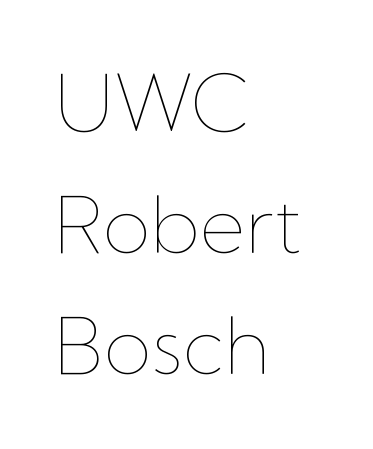
{"italic": "no", "bold": "no", "weight": "thin", "width": "normal", "stroke_contrast": "low", "x_height": "medium", "monospaced": "no", "underline": "no", "align": "left", "line_spacing": "normal", "line_spacing_ratio": 1.56, "letter_spacing": "normal", "letter_spacing_em": 0.0, "glyph_px": 78}
